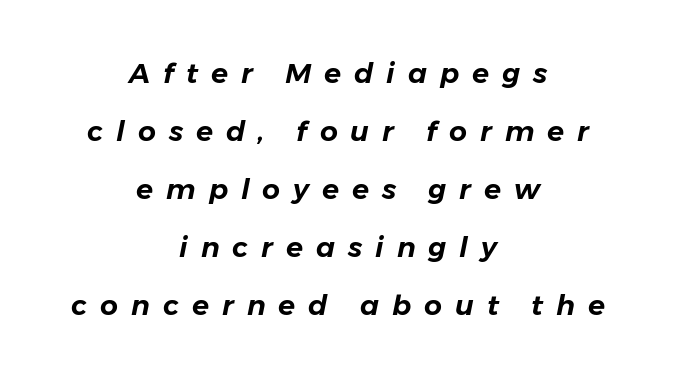
The setting favours the middle, as headings and verse often do. The gap between lines stays unmarked. The font's italic variant was chosen for this text. Between one letter and the next there's a generous, obvious gap.
